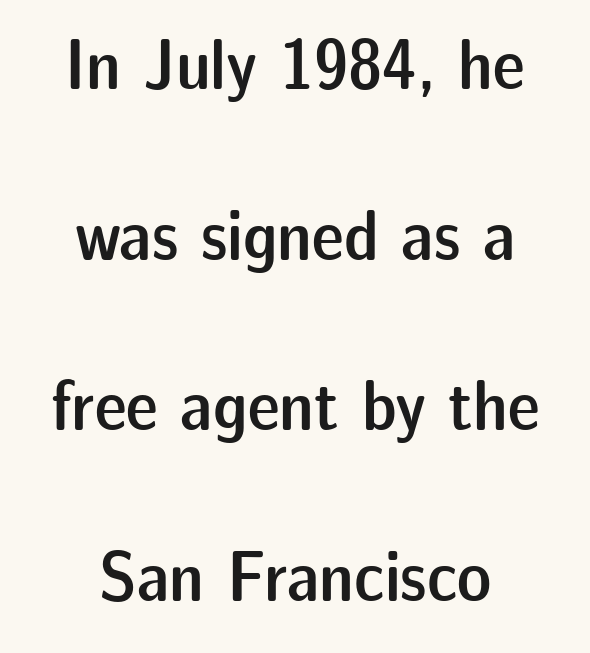
{"serif": "no", "italic": "no", "bold": "semi", "weight": "semibold", "width": "normal", "stroke_contrast": "low", "x_height": "medium", "monospaced": "no", "underline": "no", "align": "center", "line_spacing": "loose", "line_spacing_ratio": 2.37, "letter_spacing": "normal", "letter_spacing_em": 0.0, "glyph_px": 72}
